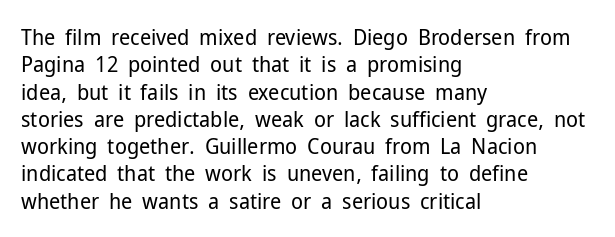
Rendered with straight, roman letterforms. Weight: not bold — regular or lighter. Words appear dense and cohesive because spacing is normal. Horizontal alignment here is leftward, the default for most running prose. A clean baseline with only descenders dipping below it.
